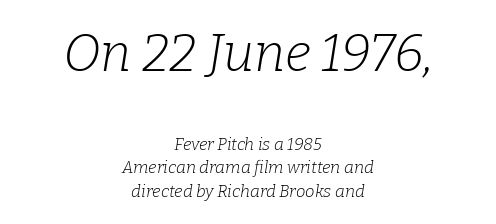
The designer gave the opening block more size than the closing block. These lines are centered, leaving both edges ragged. If you measured baseline to baseline, you'd find a middling distance. The whole block is typeset with a tilt. The passage shown is not bold in any degree. Character widths vary here, with narrow letters taking less room than wide ones.
